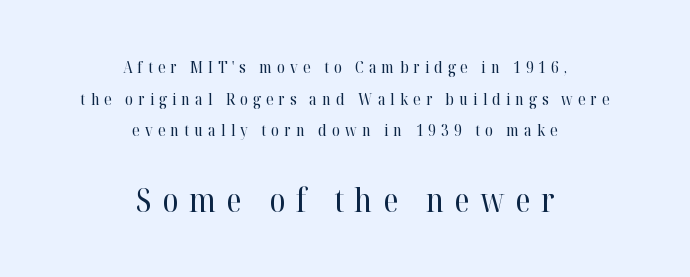
{"serif": "yes", "italic": "no", "bold": "no", "weight": "regular", "width": "normal", "stroke_contrast": "high", "x_height": "medium", "monospaced": "no", "underline": "no", "align": "center", "line_spacing": "loose", "line_spacing_ratio": 1.97, "letter_spacing": "wide", "letter_spacing_em": 0.32, "larger_block": "second", "size_ratio": 2.06, "glyph_px": 33}
